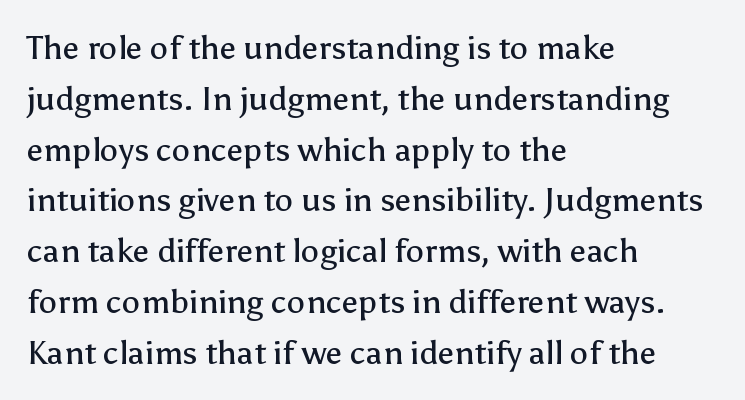
Decoration check: the copy has no underline. Inter-character spacing is left at the font's built-in metrics. A light-to-regular cut is what we see here. Letterform terminals end flat and unadorned throughout the passage. The rendering uses a moderate line-height, typical for paragraphs.
